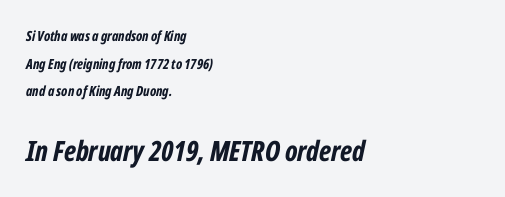
Q: Is the text bold? A: Yes.
Q: Is the text italic (slanted)? A: Yes, it leans right by about 12 degrees.
Q: Is the text underlined? A: No.
Q: How is the paragraph aligned? A: Left-aligned.
Q: Is the spacing between letters normal or unusually wide? A: Normal.
Q: Is the spacing between lines tight, normal or loose? A: Loose.
Q: Which block of text is set in a larger size, the first (top) or the second (bottom)? A: The second (bottom) one.
Q: Width (condensed, normal, or wide)? A: Condensed.
Q: Stroke contrast? A: Low.
Q: x-height? A: Medium.
Q: Monospaced? A: No.
